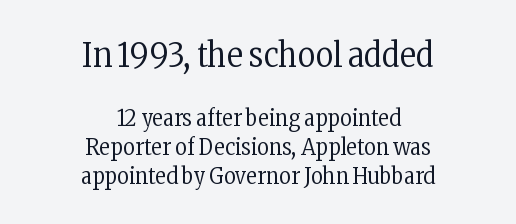
Q: Is the text bold? A: No.
Q: Is the text italic (slanted)? A: No, it is upright.
Q: Is the typeface a serif or a sans-serif typeface? A: Serif.
Q: Is the text underlined? A: No.
Q: How is the paragraph aligned? A: Centered.
Q: Is the spacing between letters normal or unusually wide? A: Normal.
Q: Is the spacing between lines tight, normal or loose? A: Normal.
Q: Which block of text is set in a larger size, the first (top) or the second (bottom)? A: The first (top) one.
Q: Width (condensed, normal, or wide)? A: Condensed.
Q: Stroke contrast? A: Low.
Q: x-height? A: Medium.
Q: Monospaced? A: No.
